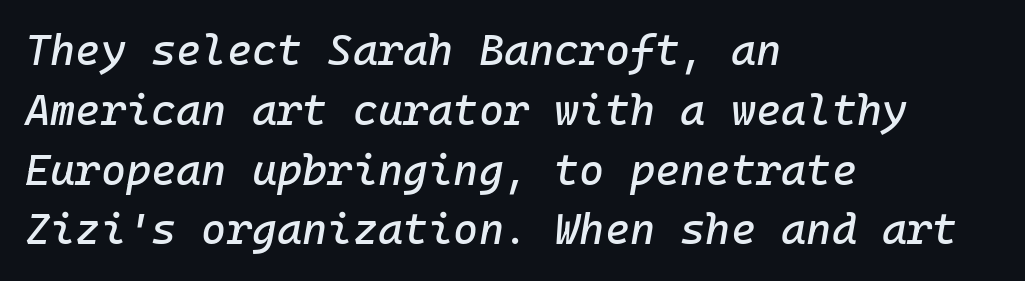
The image shows 43 px text type, italic (leaning right); set left-aligned, normal line spacing (1.39x), normal letter spacing, not underlined; low stroke contrast and a medium x-height.
